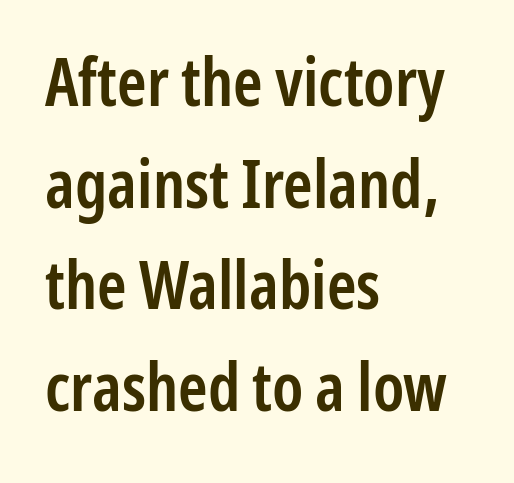
{"serif": "no", "italic": "no", "bold": "semi", "weight": "semibold", "width": "condensed", "stroke_contrast": "low", "x_height": "medium", "monospaced": "no", "underline": "no", "align": "left", "line_spacing": "normal", "line_spacing_ratio": 1.54, "letter_spacing": "normal", "letter_spacing_em": 0.0, "glyph_px": 66}
